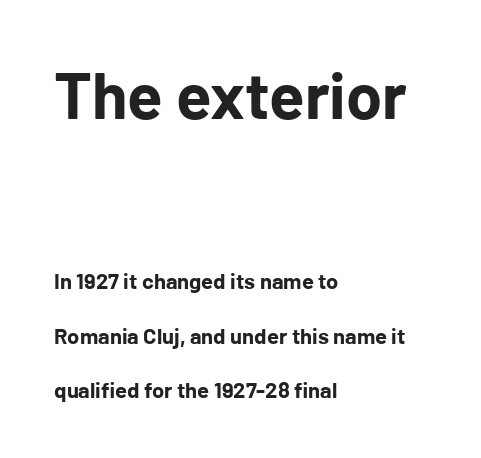
Is this a fixed-width face? No — the glyphs have proportional, varying widths. These two chunks differ in scale, with the top chunk taking the larger measure. Heavy, bold letterforms. The text block is weighted toward the left margin, trailing off unevenly rightward. The font's upright variant was chosen for this text. Tracking value appears to be zero — textbook default spacing.
